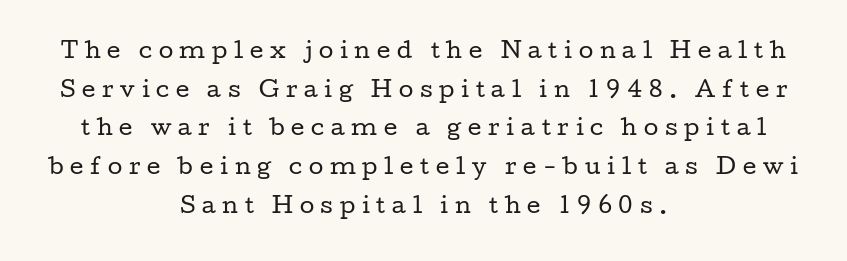
Summary of weight: not heavy and not bold. Short note: letters widely spaced. If you drew a line through each stem, it would be perfectly vertical. Short and long lines alike share a common midpoint. Nobody drew a line under any word here.
